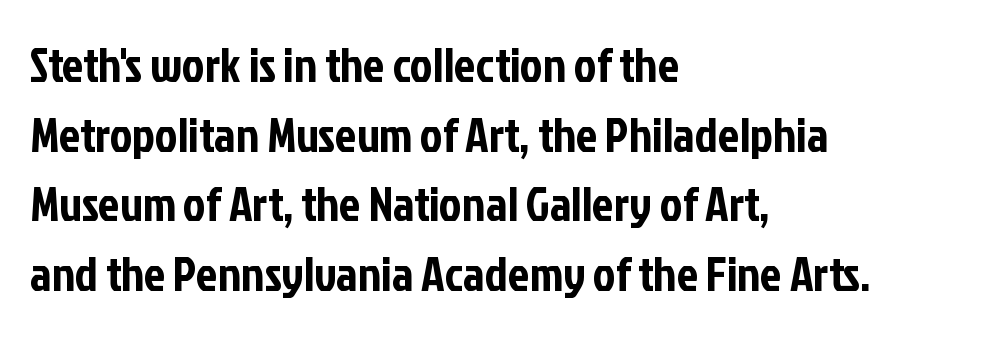
Beneath every word, the page is bare. This is roman type, the default non-slanted kind. Nothing unusual about the tracking: characters are spaced as the font intends. Typeset ragged right — the left edge is the straight one.
